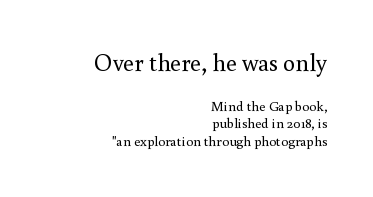
{"italic": "no", "bold": "no", "underline": "no", "align": "right", "line_spacing": "normal", "line_spacing_ratio": 1.27, "letter_spacing": "normal", "letter_spacing_em": 0.0, "larger_block": "first", "size_ratio": 1.71, "glyph_px": 24}
